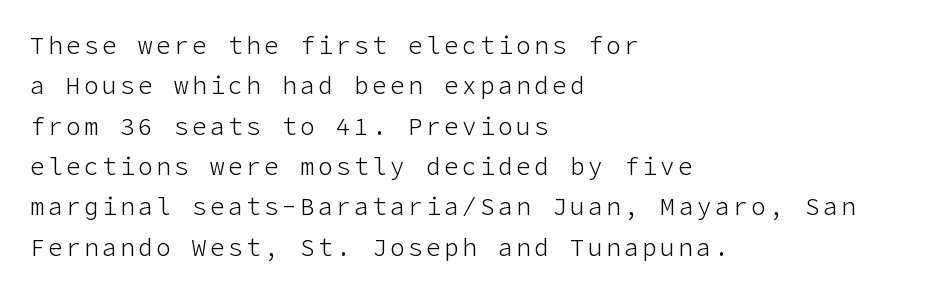
The image shows 24 px text type, upright; set left-aligned, normal line spacing (1.68x), not underlined.
